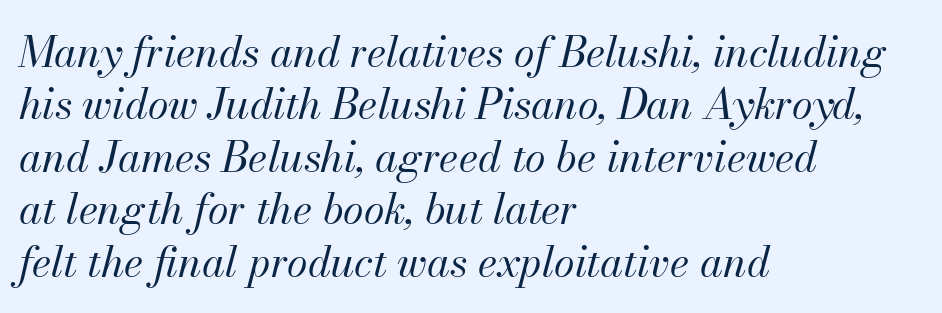
{"italic": "yes", "lean": "right", "slant_degrees": 13, "bold": "no", "weight": "regular", "width": "normal", "stroke_contrast": "medium", "x_height": "small", "monospaced": "no", "underline": "no", "align": "left", "line_spacing": "normal", "line_spacing_ratio": 1.25, "letter_spacing": "normal", "letter_spacing_em": 0.0, "glyph_px": 42}
